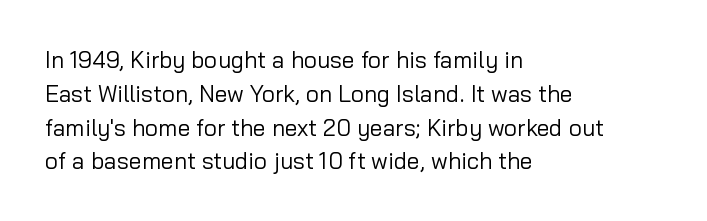
The image shows 23 px text type, upright; set left-aligned, normal line spacing (1.47x), normal letter spacing, not underlined.
